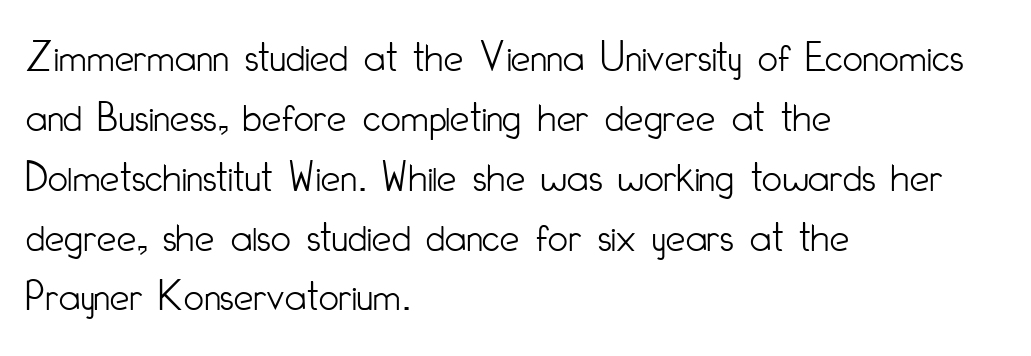
The passage shown is typeset with a sans-serif family. The foot of each line stays bare and open. Letter spacing: default. Posture: upright roman. The line-height multiplier appears to be the usual default.
